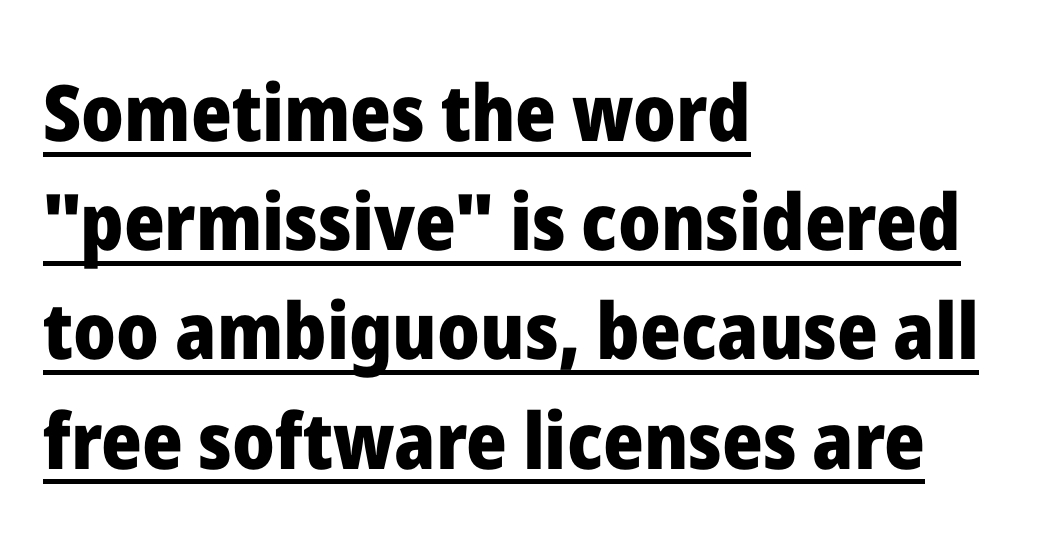
Q: Is the text bold? A: Yes.
Q: Is the text italic (slanted)? A: No, it is upright.
Q: Is the typeface a serif or a sans-serif typeface? A: Sans-serif.
Q: Is the text underlined? A: Yes.
Q: How is the paragraph aligned? A: Left-aligned.
Q: Is the spacing between letters normal or unusually wide? A: Normal.
Q: Is the spacing between lines tight, normal or loose? A: Normal.
Q: Width (condensed, normal, or wide)? A: Normal.
Q: Stroke contrast? A: Low.
Q: x-height? A: Medium.
Q: Monospaced? A: No.
